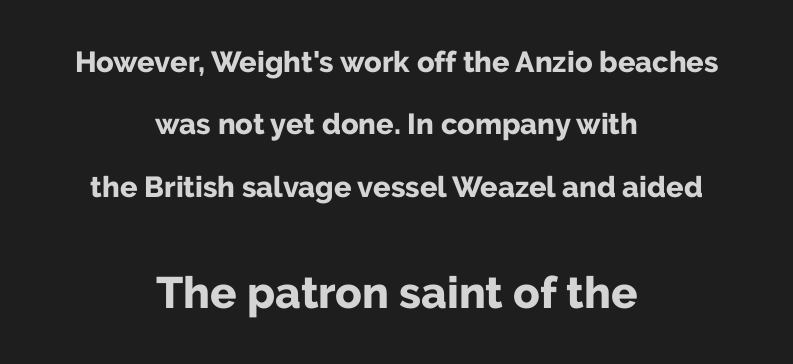
{"serif": "no", "italic": "no", "bold": "yes", "weight": "bold", "width": "normal", "stroke_contrast": "low", "x_height": "medium", "monospaced": "no", "underline": "no", "align": "center", "line_spacing": "loose", "line_spacing_ratio": 2.15, "letter_spacing": "normal", "letter_spacing_em": 0.0, "larger_block": "second", "size_ratio": 1.52, "glyph_px": 44}
